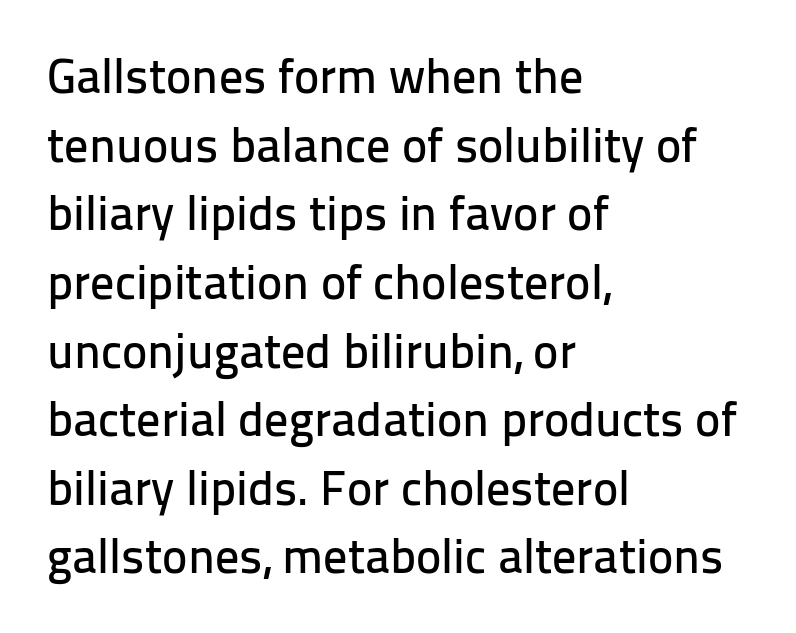
{"serif": "no", "italic": "no", "width": "normal", "stroke_contrast": "low", "x_height": "medium", "monospaced": "no", "underline": "no", "align": "left", "line_spacing": "normal", "line_spacing_ratio": 1.43, "letter_spacing": "normal", "letter_spacing_em": 0.0, "glyph_px": 48}
